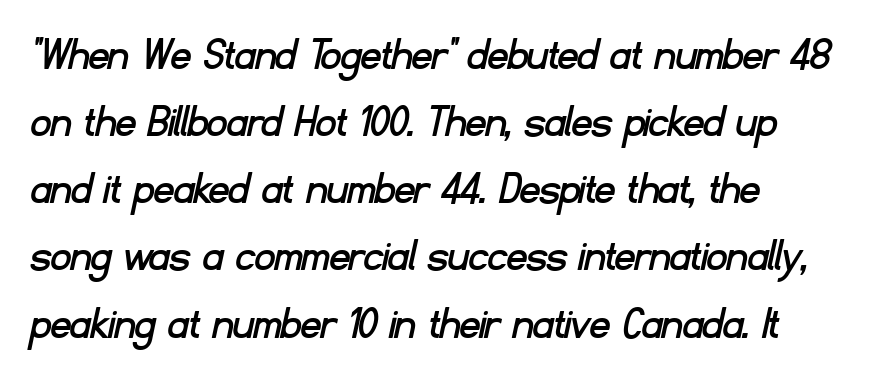
Q: Is the typeface a serif or a sans-serif typeface? A: Sans-serif.
Q: Is the text underlined? A: No.
Q: How is the paragraph aligned? A: Left-aligned.
Q: Is the spacing between letters normal or unusually wide? A: Normal.
Q: Is the spacing between lines tight, normal or loose? A: Normal.
Q: Width (condensed, normal, or wide)? A: Normal.
Q: Stroke contrast? A: Low.
Q: x-height? A: Small.
Q: Monospaced? A: No.
